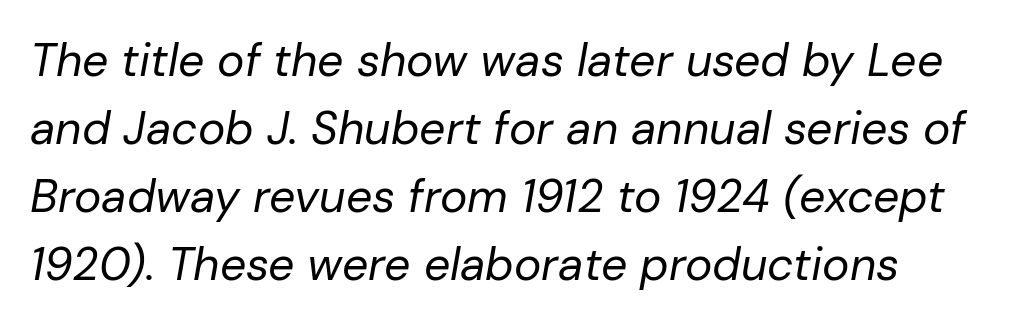
{"italic": "yes", "lean": "right", "slant_degrees": 10, "bold": "no", "weight": "regular", "width": "normal", "stroke_contrast": "low", "x_height": "medium", "monospaced": "no", "underline": "no", "align": "left", "line_spacing": "normal", "line_spacing_ratio": 1.48, "letter_spacing": "normal", "letter_spacing_em": 0.0, "glyph_px": 46}
